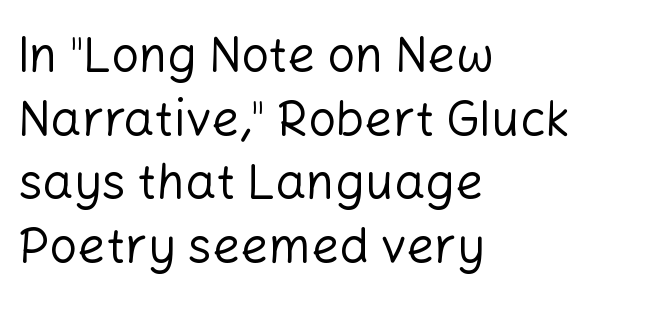
The image shows 49 px regular-weight sans-serif type, upright; set left-aligned, normal line spacing (1.3x), normal letter spacing, not underlined; low stroke contrast and a medium x-height.
